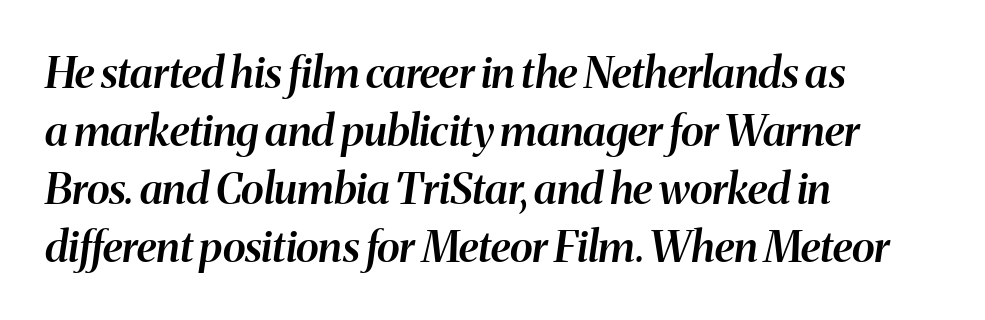
{"italic": "yes", "lean": "right", "slant_degrees": 8, "bold": "semi", "weight": "semibold", "width": "normal", "stroke_contrast": "medium", "x_height": "medium", "monospaced": "no", "underline": "no", "align": "left", "line_spacing": "normal", "line_spacing_ratio": 1.35, "letter_spacing": "normal", "letter_spacing_em": 0.0, "glyph_px": 43}
